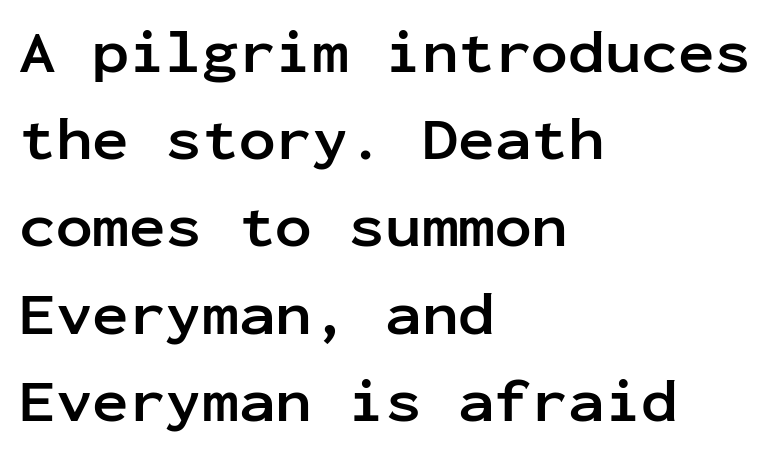
The image shows 61 px semibold sans-serif type, upright, monospaced; set left-aligned, normal line spacing (1.43x), normal letter spacing, not underlined; low stroke contrast and a medium x-height.
